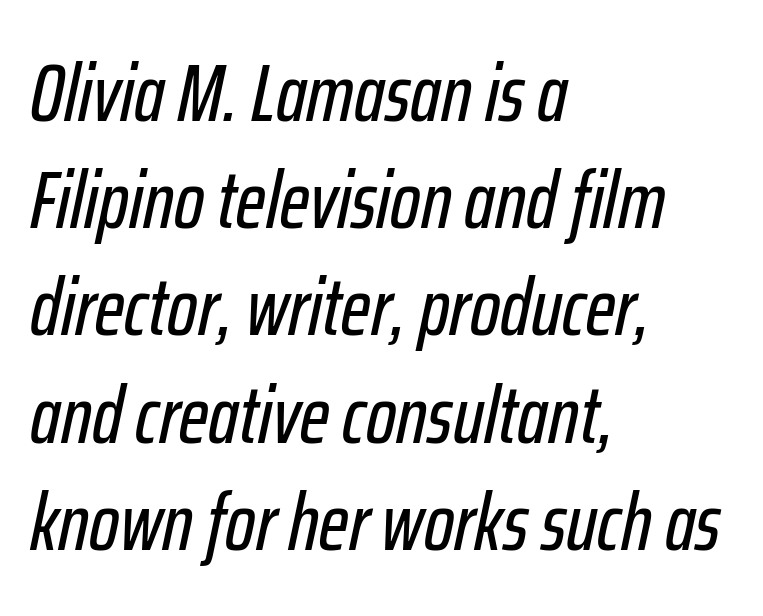
The image shows 80 px condensed type, italic (leaning right); set left-aligned, normal line spacing (1.34x), normal letter spacing, not underlined; low stroke contrast and a medium x-height.
